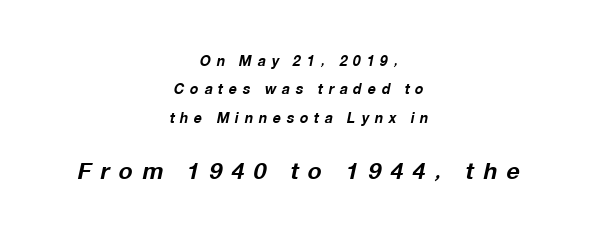
Q: Is the text bold? A: Yes.
Q: Is the text italic (slanted)? A: Yes, it leans right by about 12 degrees.
Q: Is the text underlined? A: No.
Q: How is the paragraph aligned? A: Centered.
Q: Is the spacing between letters normal or unusually wide? A: Unusually wide.
Q: Is the spacing between lines tight, normal or loose? A: Loose.
Q: Which block of text is set in a larger size, the first (top) or the second (bottom)? A: The second (bottom) one.
